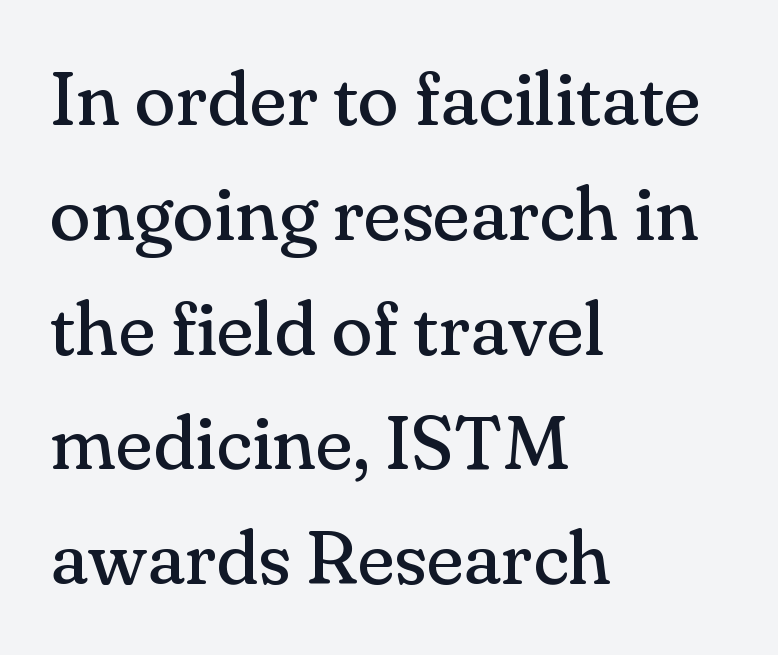
{"serif": "yes", "italic": "no", "bold": "no", "weight": "regular", "width": "normal", "stroke_contrast": "medium", "x_height": "small", "monospaced": "no", "underline": "no", "align": "left", "line_spacing": "normal", "line_spacing_ratio": 1.51, "letter_spacing": "normal", "letter_spacing_em": 0.0, "glyph_px": 76}
